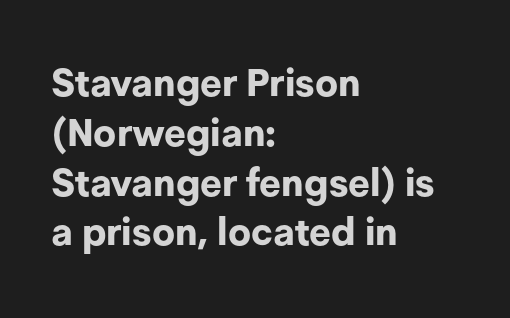
The image shows 38 px bold sans-serif type, upright; set left-aligned, normal line spacing (1.31x), normal letter spacing, not underlined; low stroke contrast and a medium x-height.
